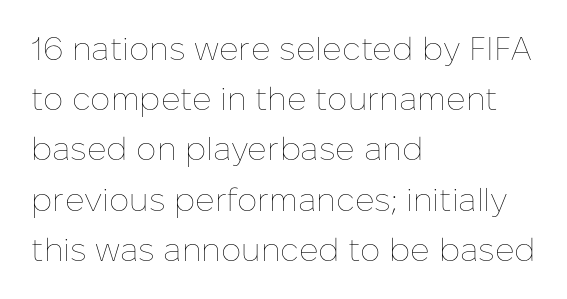
Summary of vertical rhythm: regular, with standard interline spacing. Underline: absent. Proportional: the letters do not fall into vertical columns. Ascenders rise straight up at ninety degrees. You could call the tracking neutral — neither tight nor loose. Weight: in the light-to-regular range.
